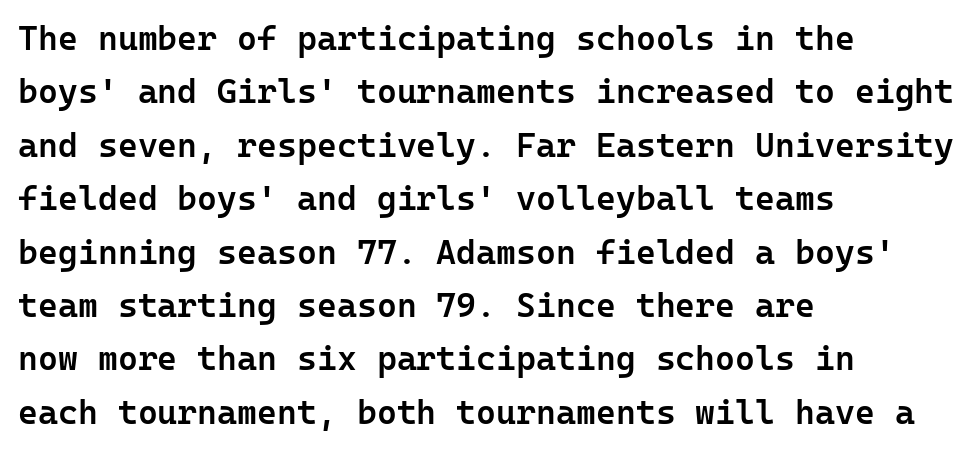
Q: Is the text bold? A: Semi-bold.
Q: Is the text italic (slanted)? A: No, it is upright.
Q: Is the typeface a serif or a sans-serif typeface? A: Sans-serif.
Q: Is the text underlined? A: No.
Q: How is the paragraph aligned? A: Left-aligned.
Q: Is the spacing between letters normal or unusually wide? A: Normal.
Q: Is the spacing between lines tight, normal or loose? A: Normal.
Q: Width (condensed, normal, or wide)? A: Normal.
Q: Stroke contrast? A: Low.
Q: x-height? A: Medium.
